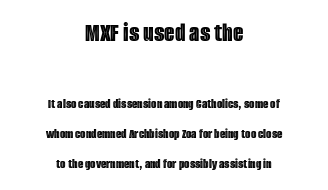
You could call the tracking neutral — neither tight nor loose. Posture: upright roman. The strip under each line holds only bare page. These lines are centered, leaving both edges ragged. Block one is the big one; block two sits smaller underneath. The block of text is sparse from top to bottom, with ample space between rows.
